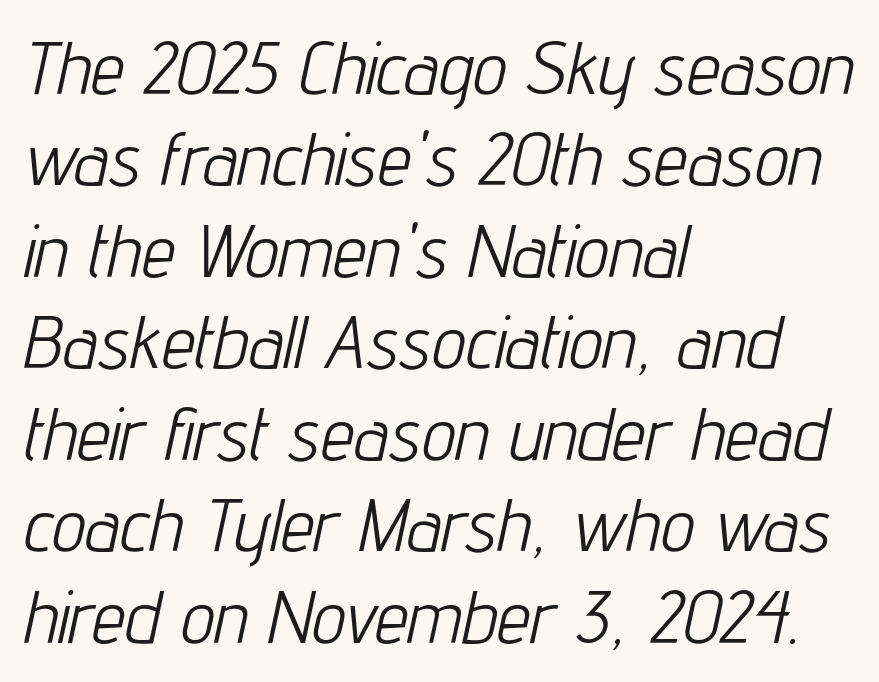
The image shows 75 px light, condensed type, italic (leaning right); set left-aligned, line spacing 1.22x, normal letter spacing, not underlined; low stroke contrast and a medium x-height.
